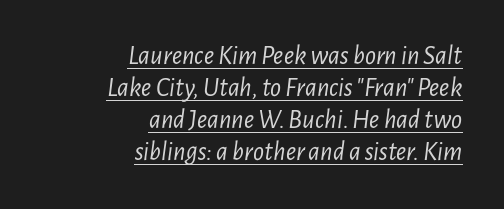
Q: Is the text bold? A: No.
Q: Is the text italic (slanted)? A: Yes, it leans right by about 7 degrees.
Q: Is the text underlined? A: Yes.
Q: How is the paragraph aligned? A: Right-aligned.
Q: Is the spacing between letters normal or unusually wide? A: Normal.
